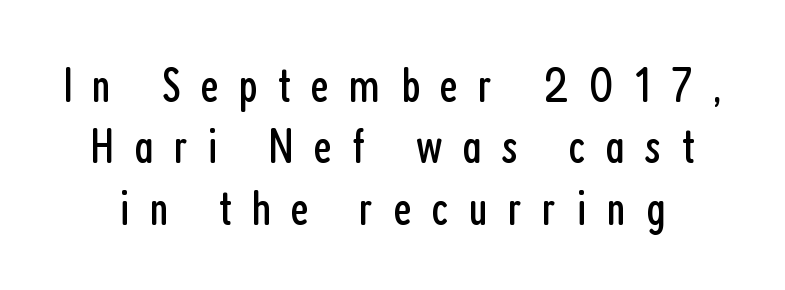
The image shows 50 px regular-weight, condensed sans-serif type, upright; set line spacing 1.23x, unusually wide letter spacing (+0.4 em), not underlined; low stroke contrast and a medium x-height.
